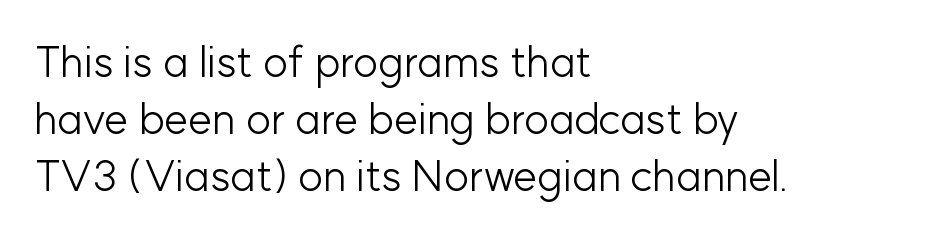
The foot of each line stays bare and open. Do the characters align in a grid? No, the font is proportional. The paragraph shown leans on its left margin. Weight: in the light-to-regular range.
